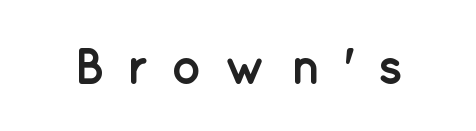
{"serif": "no", "italic": "no", "bold": "yes", "weight": "semibold", "width": "normal", "stroke_contrast": "low", "x_height": "medium", "monospaced": "no", "underline": "no", "letter_spacing": "wide", "letter_spacing_em": 0.43, "glyph_px": 51}
